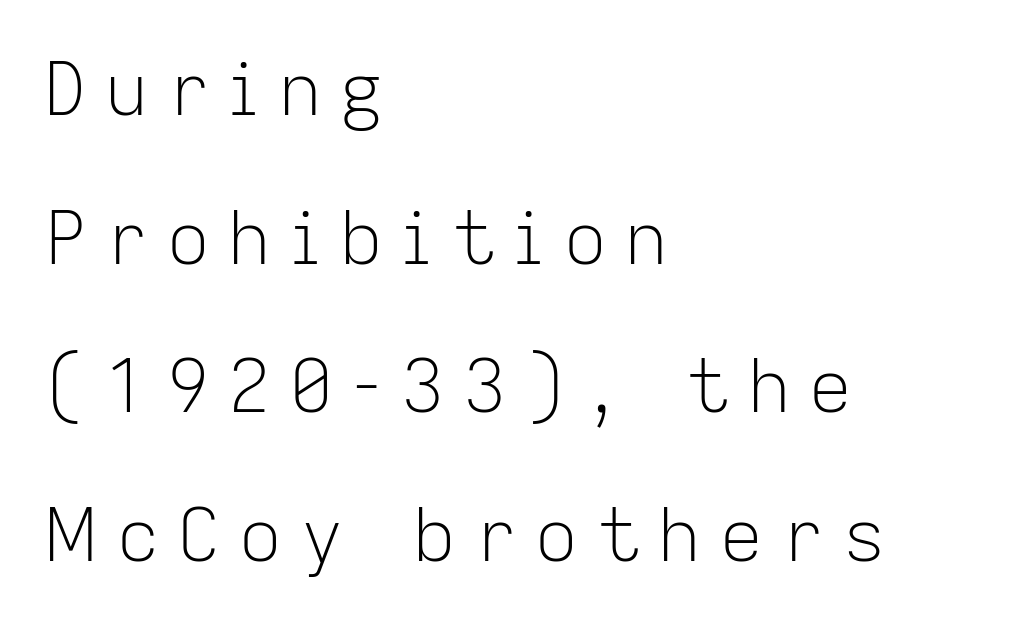
The image shows 74 px light sans-serif type, upright; set left-aligned, loose line spacing (2.01x), unusually wide letter spacing (+0.23 em), not underlined; low stroke contrast and a medium x-height.
